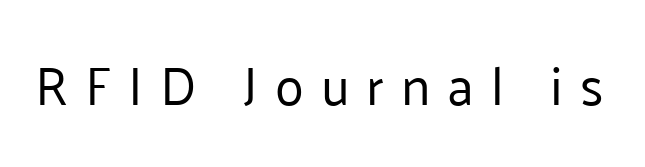
The image shows 53 px regular-weight sans-serif type, upright; set unusually wide letter spacing (+0.32 em), not underlined; low stroke contrast and a medium x-height.
